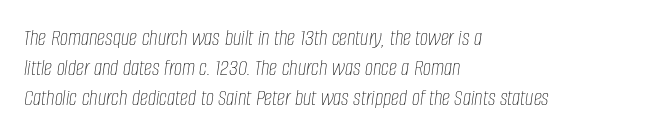
The image shows 23 px text type, italic (leaning right); set left-aligned, normal line spacing (1.3x), normal letter spacing, not underlined.
